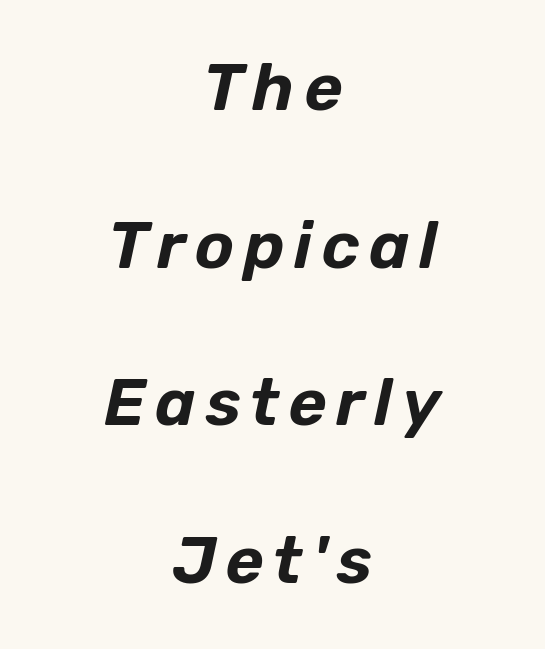
Horizontally, the lines are justified to the midpoint only. Clear beneath every line of the passage. The space between consecutive lines is lavish. You could not count columns in this text — the font is proportionally spaced. The specimen reads as italic at a glance.
